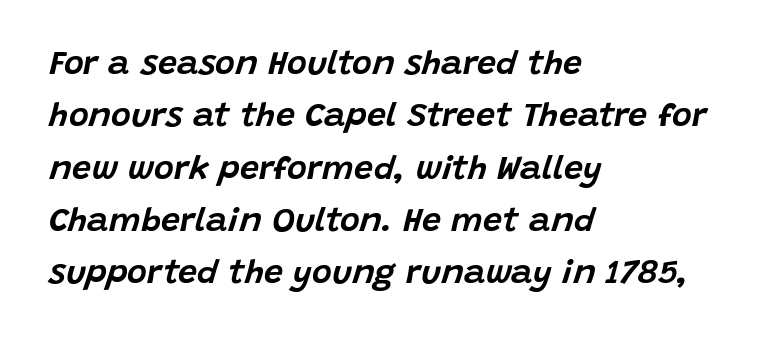
{"italic": "yes", "lean": "right", "slant_degrees": 15, "width": "normal", "stroke_contrast": "low", "x_height": "large", "monospaced": "no", "underline": "no", "align": "left", "line_spacing": "normal", "line_spacing_ratio": 1.54, "letter_spacing": "normal", "letter_spacing_em": 0.0, "glyph_px": 34}
